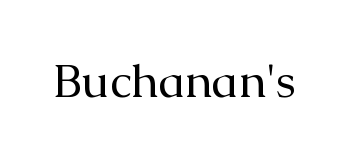
{"serif": "yes", "italic": "no", "bold": "no", "weight": "regular", "width": "normal", "stroke_contrast": "medium", "x_height": "medium", "monospaced": "no", "underline": "no", "letter_spacing": "normal", "letter_spacing_em": 0.0, "glyph_px": 47}
